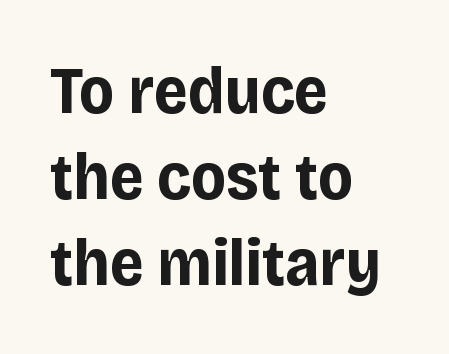
The gap between lines stays unmarked. Does the lettering tilt? It doesn't — this is upright. The text block is weighted toward the left margin, trailing off unevenly rightward. Proportional: the letters do not fall into vertical columns. The rendering keeps characters at their native spacing.
